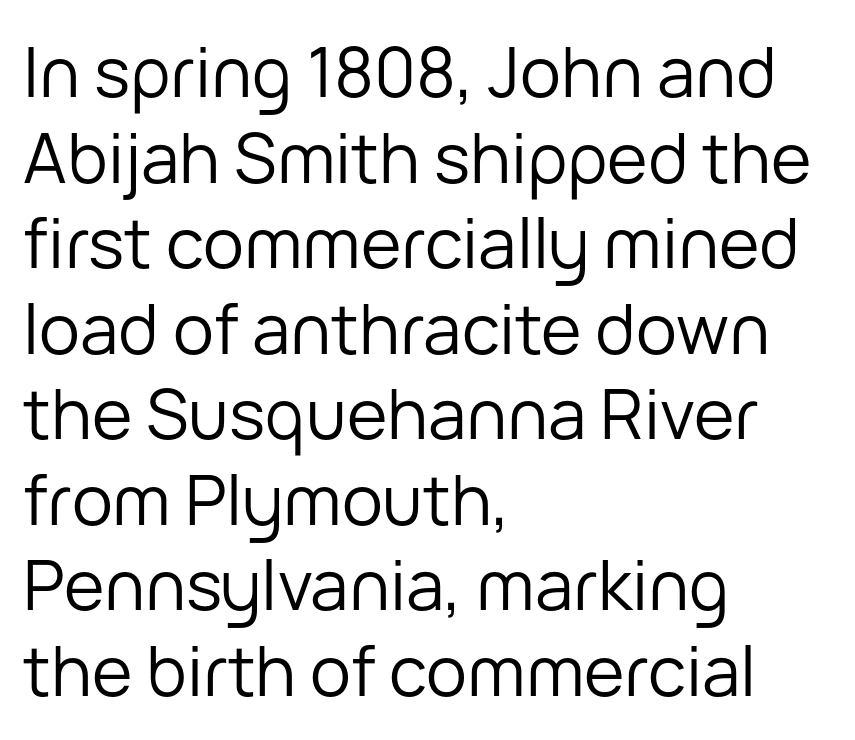
{"serif": "no", "italic": "no", "bold": "no", "weight": "regular", "width": "normal", "stroke_contrast": "low", "x_height": "medium", "monospaced": "no", "underline": "no", "align": "left", "line_spacing_ratio": 1.24, "letter_spacing": "normal", "letter_spacing_em": 0.0, "glyph_px": 69}
